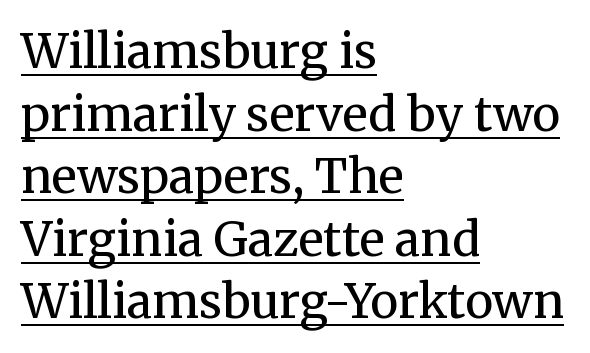
The face used here is rendered with its standard letterfit. Letters have the restrained weight of plain body copy at most. The face used here is seriffed, in the tradition of book romans. A student would call this left alignment; a typographer would say flush left, rag right. The rendering uses natural spacing where letterforms have individual widths. The type sits square on the baseline with zero lean.
